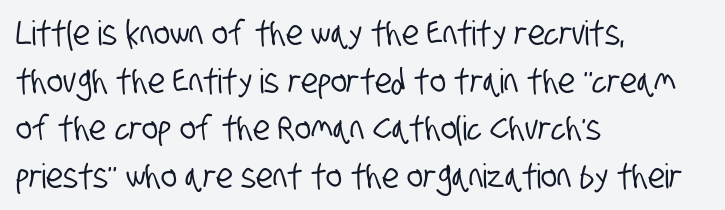
Q: Is the typeface a serif or a sans-serif typeface? A: Sans-serif.
Q: Is the text underlined? A: No.
Q: How is the paragraph aligned? A: Left-aligned.
Q: Is the spacing between letters normal or unusually wide? A: Normal.
Q: Is the spacing between lines tight, normal or loose? A: Normal.
Q: Width (condensed, normal, or wide)? A: Condensed.
Q: Stroke contrast? A: Low.
Q: x-height? A: Large.
Q: Monospaced? A: No.
